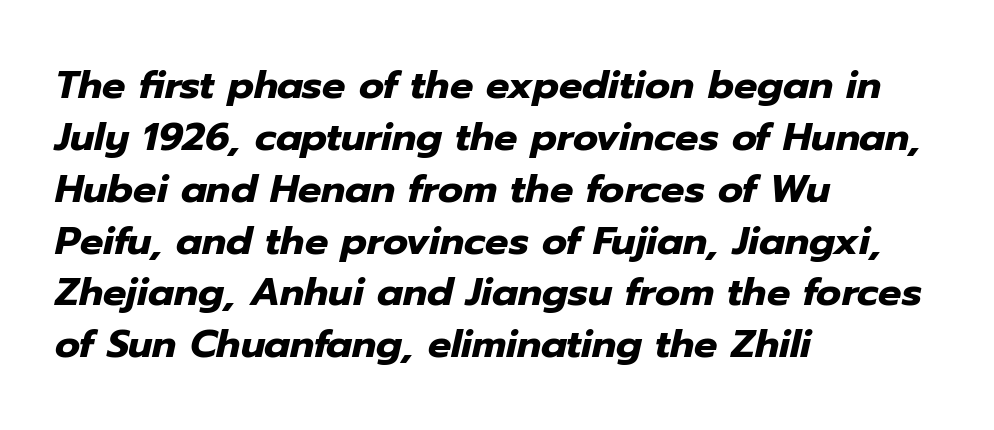
{"italic": "yes", "lean": "right", "slant_degrees": 12, "bold": "yes", "weight": "heavy", "width": "normal", "stroke_contrast": "low", "x_height": "medium", "monospaced": "no", "underline": "no", "align": "left", "line_spacing": "normal", "line_spacing_ratio": 1.33, "letter_spacing": "normal", "letter_spacing_em": 0.0, "glyph_px": 39}
